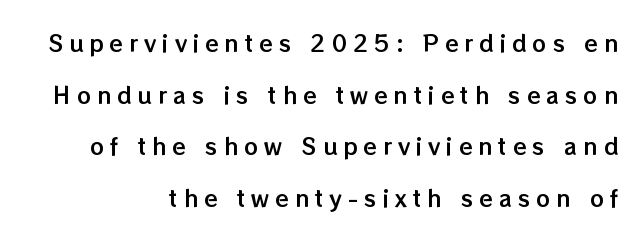
The image shows 22 px text type, upright; set right-aligned, loose line spacing (2.35x), unusually wide letter spacing (+0.27 em), not underlined.
